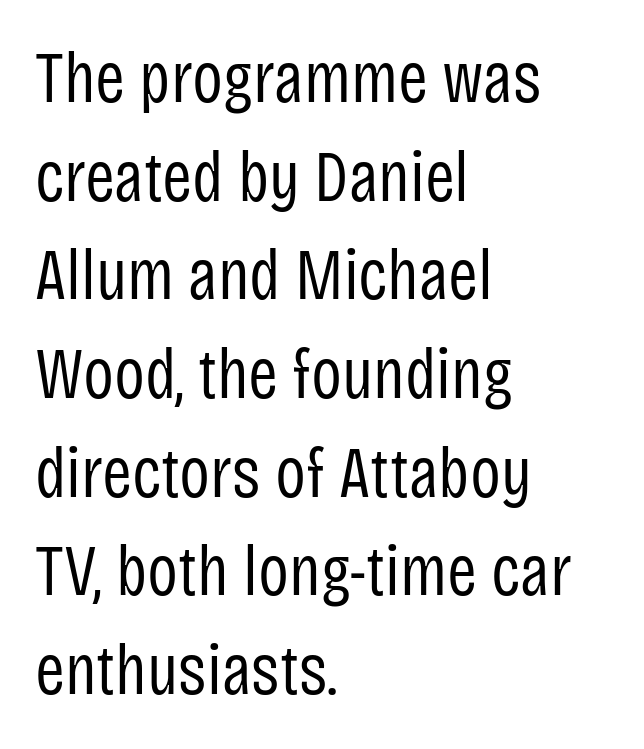
The image shows 72 px regular-weight, condensed sans-serif type, upright; set left-aligned, normal line spacing (1.37x), normal letter spacing, not underlined; low stroke contrast and a large x-height.
